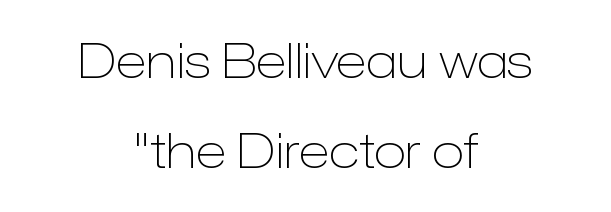
The image shows 48 px light sans-serif type, upright; set centered, line spacing 1.88x, normal letter spacing, not underlined; low stroke contrast and a medium x-height.
